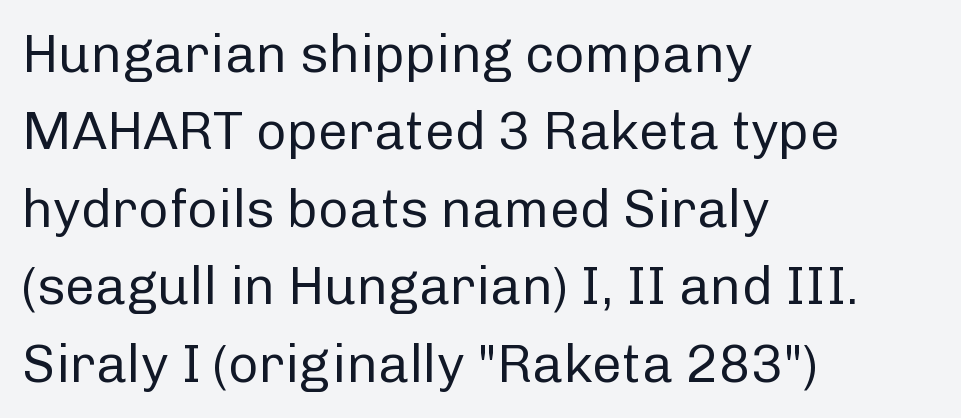
The image shows 53 px regular-weight sans-serif type, upright; set left-aligned, normal line spacing (1.46x), normal letter spacing, not underlined; low stroke contrast and a medium x-height.
